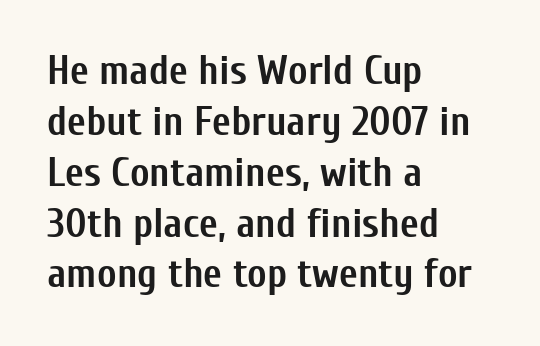
{"serif": "no", "italic": "no", "bold": "yes", "weight": "semibold", "width": "condensed", "stroke_contrast": "low", "x_height": "medium", "monospaced": "no", "underline": "no", "align": "left", "line_spacing_ratio": 1.24, "letter_spacing": "normal", "letter_spacing_em": 0.0, "glyph_px": 41}
